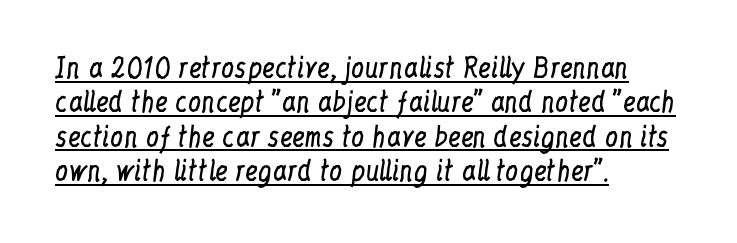
Q: Is the text bold? A: No.
Q: Is the text italic (slanted)? A: Yes.
Q: Is the text underlined? A: Yes.
Q: How is the paragraph aligned? A: Left-aligned.
Q: Is the spacing between letters normal or unusually wide? A: Normal.
Q: Is the spacing between lines tight, normal or loose? A: Normal.
